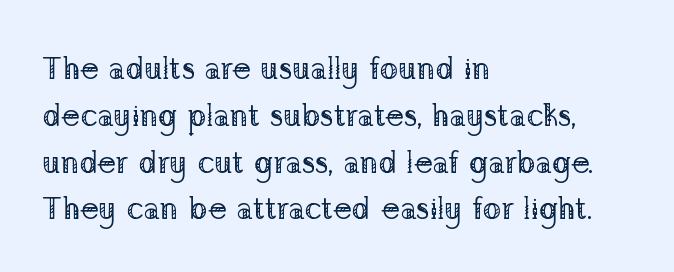
The image shows 31 px regular-weight serif type, upright; set left-aligned, normal line spacing (1.51x), normal letter spacing, not underlined; low stroke contrast and a medium x-height.
